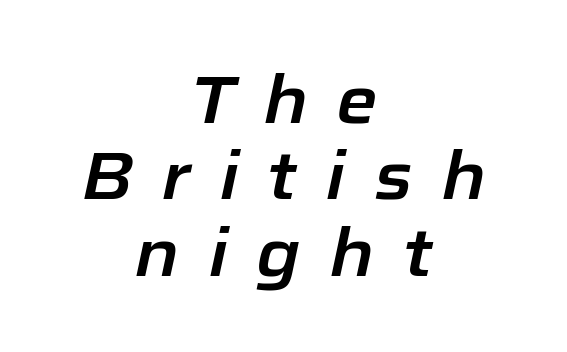
The tracking reads as deliberately expanded to a designer's eye. The foot of each line stays bare and open. Caption: multi-line text, centered on the measure. You can tell it's italic because the verticals aren't actually vertical.
